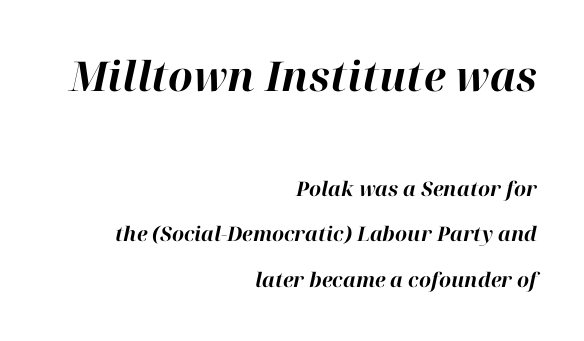
The image shows 41 px bold type, italic (leaning right); set right-aligned, loose line spacing (2.29x), normal letter spacing, not underlined; the first (top) block is 2.05x larger; high stroke contrast and a medium x-height.
